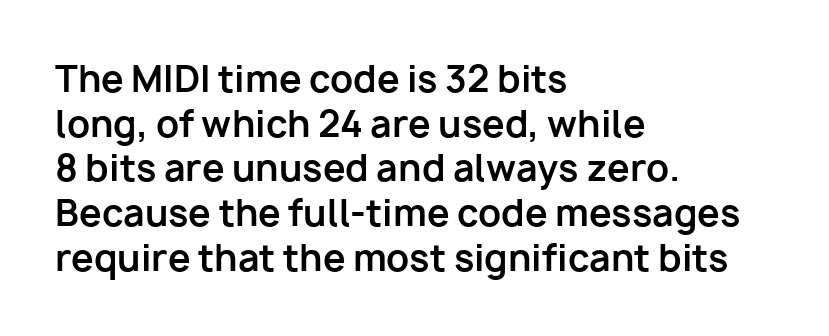
{"serif": "no", "italic": "no", "bold": "yes", "weight": "bold", "width": "normal", "stroke_contrast": "low", "x_height": "medium", "monospaced": "no", "underline": "no", "align": "left", "line_spacing_ratio": 1.24, "letter_spacing": "normal", "letter_spacing_em": 0.0, "glyph_px": 36}
